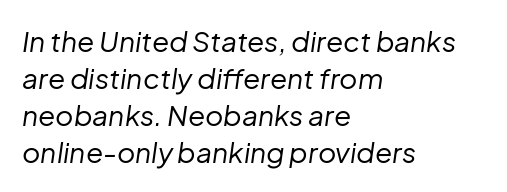
Beneath every word, the page is bare. The rendering uses a moderate line-height, typical for paragraphs. Is this a fixed-width face? No — the glyphs have proportional, varying widths. On a weight scale, this lands at 450 or below. Leftover space on each line is placed entirely after the last word. An italicized treatment has been applied to the whole sample.
